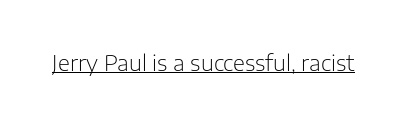
Does a line run under the words? Yes, clearly. Each word holds together tightly as a unit, with standard inter-letter gaps. When letters stand straight like this, we call the style roman or upright. Compared with a typical body face, this is equally light or lighter still.
